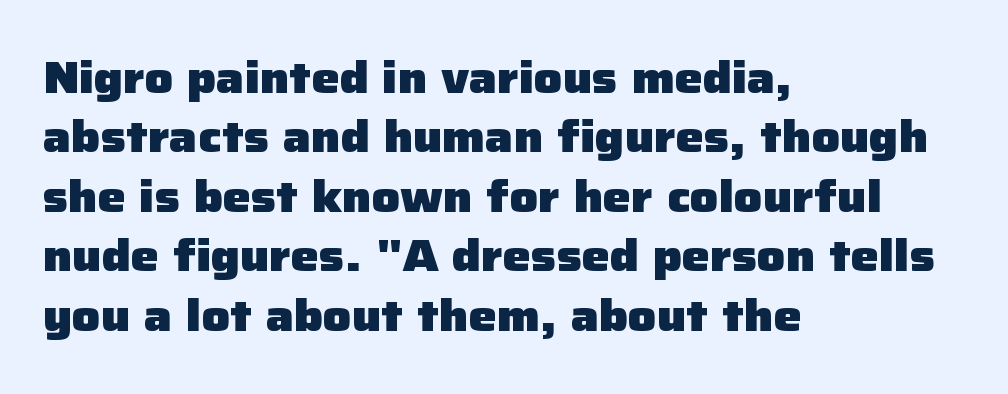
Bare-footed words on every line. The rendering keeps characters at their native spacing. A student would call this left alignment; a typographer would say flush left, rag right. Type style note: lacks serifs.
